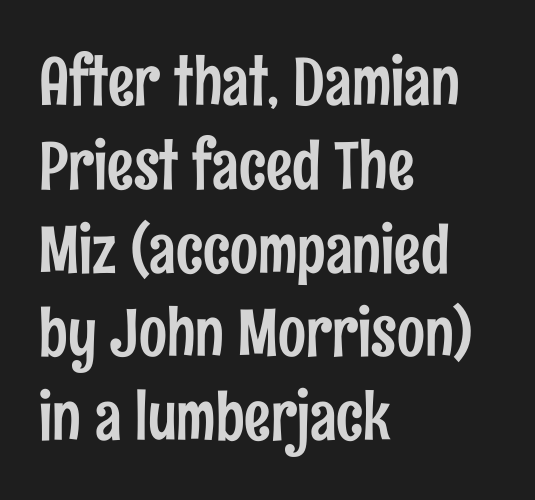
The image shows 66 px condensed sans-serif type, upright; set left-aligned, normal line spacing (1.27x), normal letter spacing, not underlined; low stroke contrast and a medium x-height.
